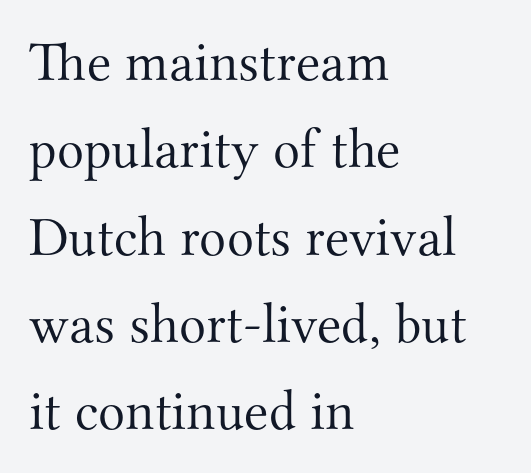
Spacing verdict: proportional, widths tailored to each character. The passage shown is not underscored anywhere. A typesetter would label this face a serif. How would I describe the line gaps? Plain and ordinary.
